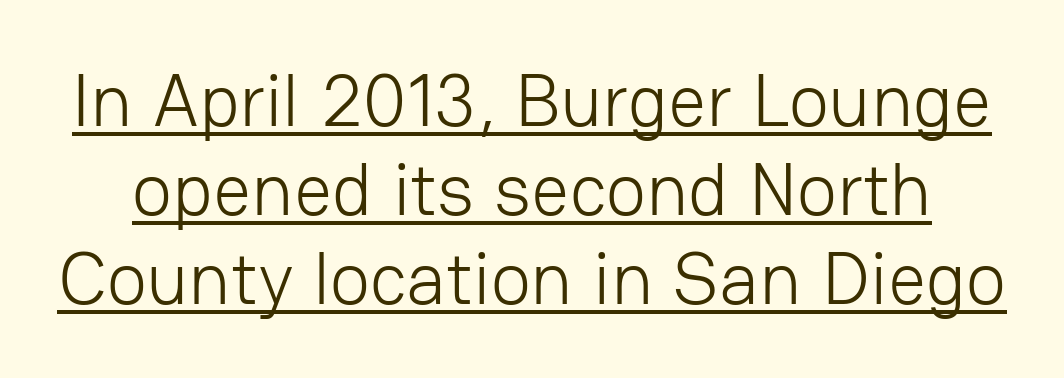
{"serif": "no", "italic": "no", "bold": "no", "weight": "light", "width": "normal", "stroke_contrast": "low", "x_height": "medium", "monospaced": "no", "underline": "yes", "line_spacing_ratio": 1.19, "letter_spacing": "normal", "letter_spacing_em": 0.0, "glyph_px": 75}
